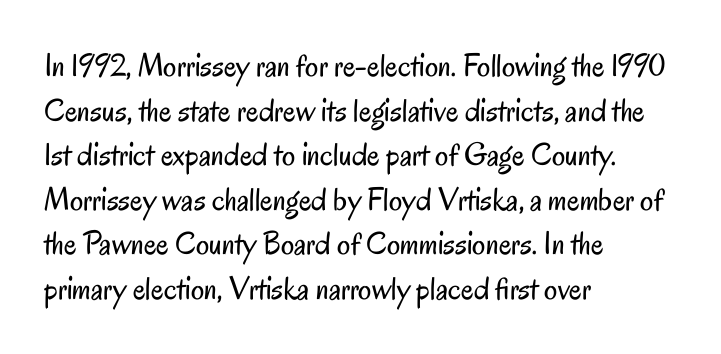
{"serif": "no", "italic": "no", "bold": "no", "weight": "regular", "width": "condensed", "stroke_contrast": "low", "x_height": "small", "monospaced": "no", "underline": "no", "align": "left", "line_spacing": "normal", "line_spacing_ratio": 1.35, "letter_spacing": "normal", "letter_spacing_em": 0.0, "glyph_px": 33}
